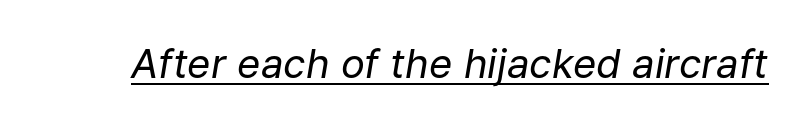
Q: Is the text bold? A: No.
Q: Is the text italic (slanted)? A: Yes, it leans right by about 9 degrees.
Q: Is the text underlined? A: Yes.
Q: Is the spacing between letters normal or unusually wide? A: Normal.
Q: Width (condensed, normal, or wide)? A: Normal.
Q: Stroke contrast? A: Low.
Q: x-height? A: Medium.
Q: Monospaced? A: No.
